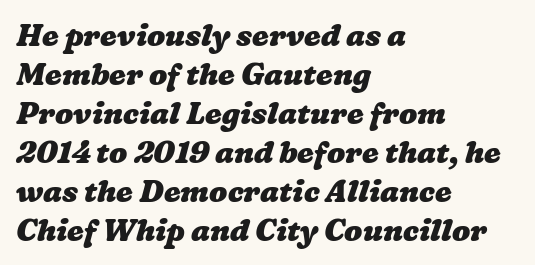
Q: Is the text bold? A: Yes.
Q: Is the text underlined? A: No.
Q: How is the paragraph aligned? A: Left-aligned.
Q: Is the spacing between letters normal or unusually wide? A: Normal.
Q: Is the spacing between lines tight, normal or loose? A: Normal.
Q: Width (condensed, normal, or wide)? A: Wide.
Q: Stroke contrast? A: Low.
Q: x-height? A: Medium.
Q: Monospaced? A: No.
